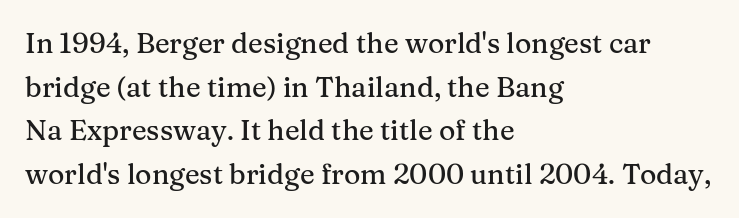
Descender tails drop into unmarked territory. The specimen reads as upright at a glance. The typesetter chose a ragged-right arrangement here. The space between consecutive lines is moderate.
